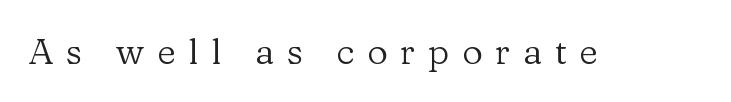
The rendering inserts visible extra space after every character. Unbolded letterforms with no extra heft. Bare-footed words on every line. The type sits square on the baseline with zero lean.
